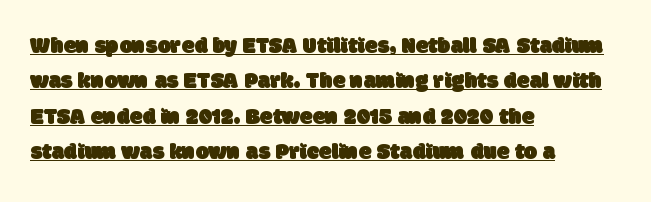
Q: Is the text underlined? A: Yes.
Q: How is the paragraph aligned? A: Left-aligned.
Q: Is the spacing between letters normal or unusually wide? A: Normal.
Q: Is the spacing between lines tight, normal or loose? A: Normal.
